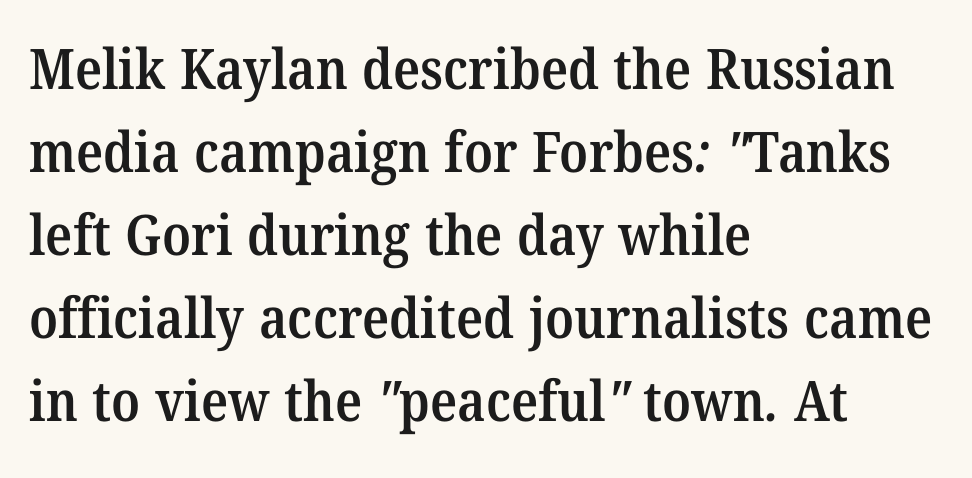
The image shows 56 px semibold serif type; set left-aligned, normal line spacing (1.48x), normal letter spacing, not underlined; medium stroke contrast and a medium x-height.
